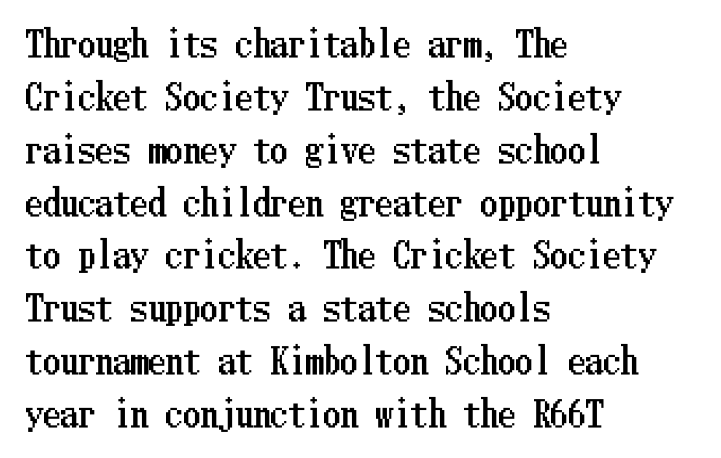
Q: Is the text italic (slanted)? A: No, it is upright.
Q: Is the text underlined? A: No.
Q: How is the paragraph aligned? A: Left-aligned.
Q: Is the spacing between letters normal or unusually wide? A: Normal.
Q: Is the spacing between lines tight, normal or loose? A: Normal.
Q: Width (condensed, normal, or wide)? A: Condensed.
Q: Stroke contrast? A: Low.
Q: x-height? A: Medium.
